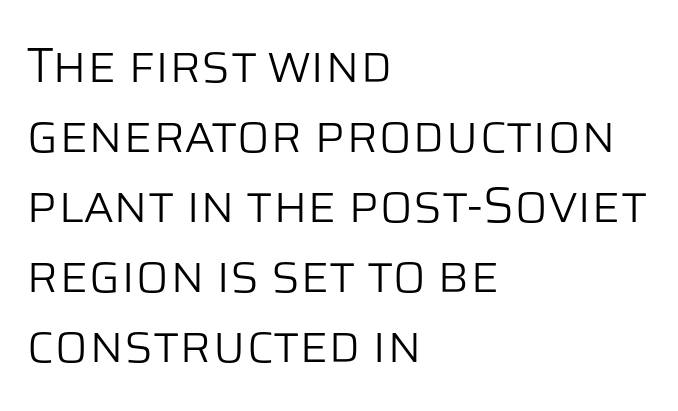
Q: Is the text bold? A: No.
Q: Is the text italic (slanted)? A: No, it is upright.
Q: Is the typeface a serif or a sans-serif typeface? A: Sans-serif.
Q: Is the text underlined? A: No.
Q: How is the paragraph aligned? A: Left-aligned.
Q: Is the spacing between letters normal or unusually wide? A: Normal.
Q: Is the spacing between lines tight, normal or loose? A: Normal.
Q: Width (condensed, normal, or wide)? A: Normal.
Q: Stroke contrast? A: Low.
Q: x-height? A: Large.
Q: Monospaced? A: No.
